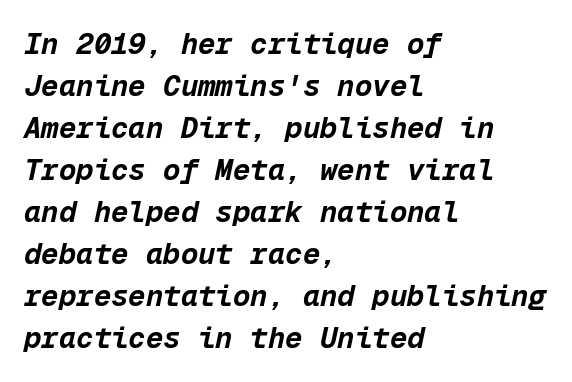
Emphasis-style slanted type is in use. Plain, unruled lines of type. A dark, heavy texture on the line: the type is bold. A normal amount of white space separates one row of letters from the next. Words appear dense and cohesive because spacing is normal. This sample has the even, mechanical cadence of fixed-width lettering.
